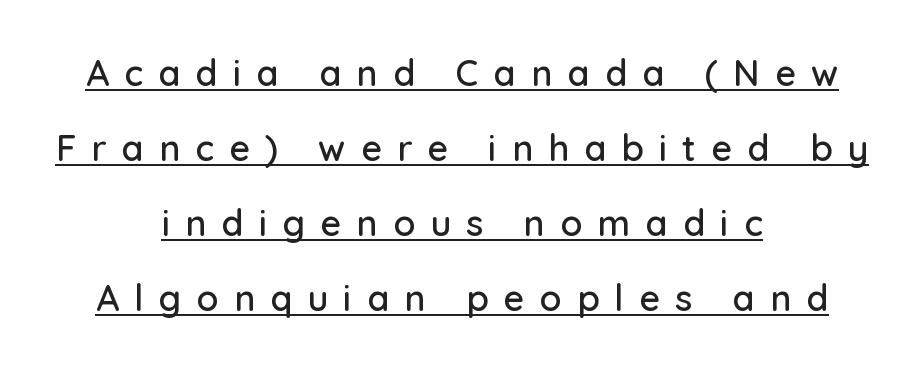
{"serif": "no", "italic": "no", "width": "normal", "stroke_contrast": "low", "x_height": "medium", "monospaced": "no", "underline": "yes", "align": "center", "line_spacing": "loose", "line_spacing_ratio": 2.08, "letter_spacing": "wide", "letter_spacing_em": 0.42, "glyph_px": 36}
